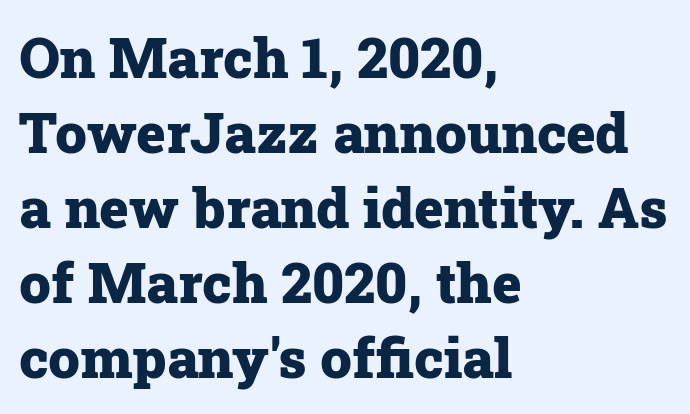
Here the designer chose a conventional face with non-uniform glyph widths. Is the block centered? No — it sits flush against the left margin. Whoever set this chose a conventional vertical rhythm. Set as a true bold cut, around the 700 mark.
